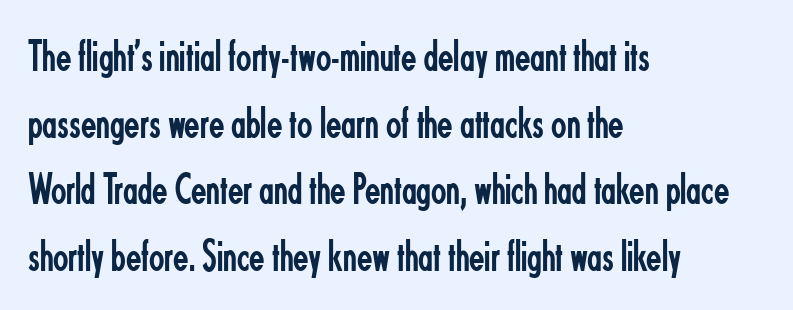
The image shows 45 px regular-weight, condensed sans-serif type, upright; set left-aligned, normal line spacing (1.48x), normal letter spacing, not underlined; low stroke contrast and a small x-height.
